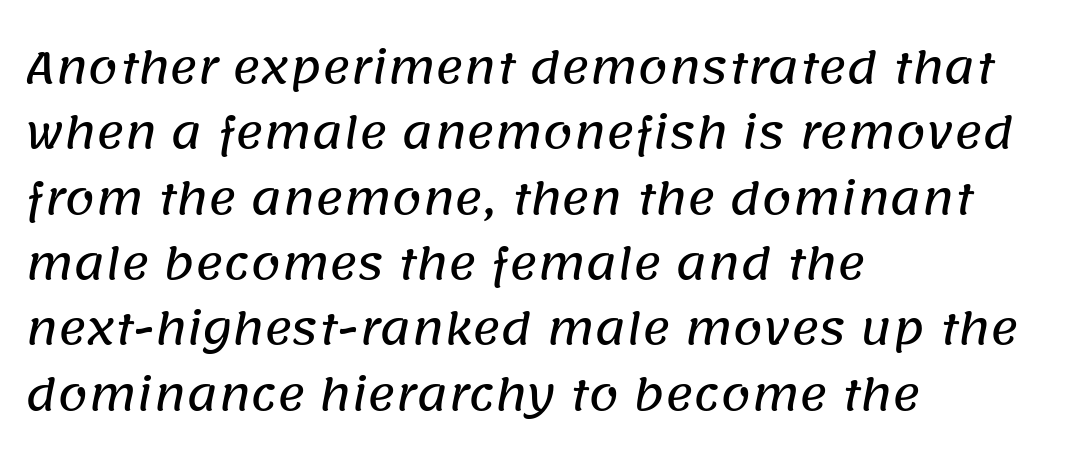
Is there much room between lines? A standard amount, neither cramped nor airy. Note the varied advance widths — an 'i' is clearly narrower than an 'm'. Teacher's note: observe the even left margin — that is flush-left alignment. This is sans-serif lettering, the kind often seen on screens and signage.
